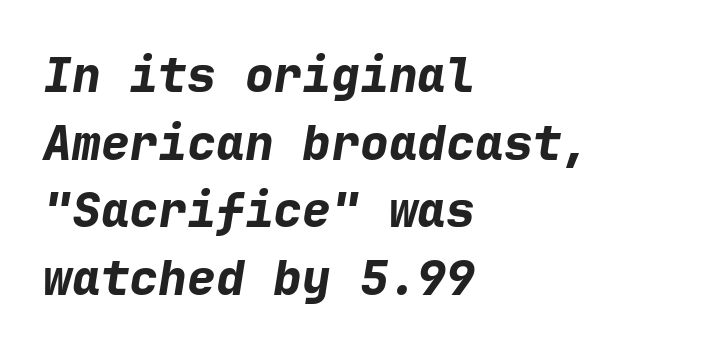
Q: Is the text bold? A: Yes.
Q: Is the text italic (slanted)? A: Yes, it leans right by about 9 degrees.
Q: Is the text underlined? A: No.
Q: How is the paragraph aligned? A: Left-aligned.
Q: Is the spacing between letters normal or unusually wide? A: Normal.
Q: Is the spacing between lines tight, normal or loose? A: Normal.
Q: Width (condensed, normal, or wide)? A: Normal.
Q: Stroke contrast? A: Low.
Q: x-height? A: Medium.
Q: Monospaced? A: Yes.
